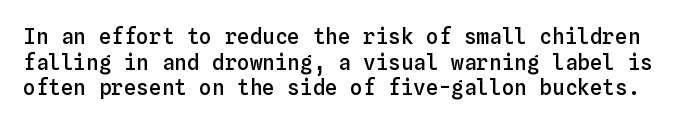
Q: Is the text bold? A: Semi-bold.
Q: Is the text italic (slanted)? A: No, it is upright.
Q: Is the text underlined? A: No.
Q: Is the spacing between letters normal or unusually wide? A: Normal.
